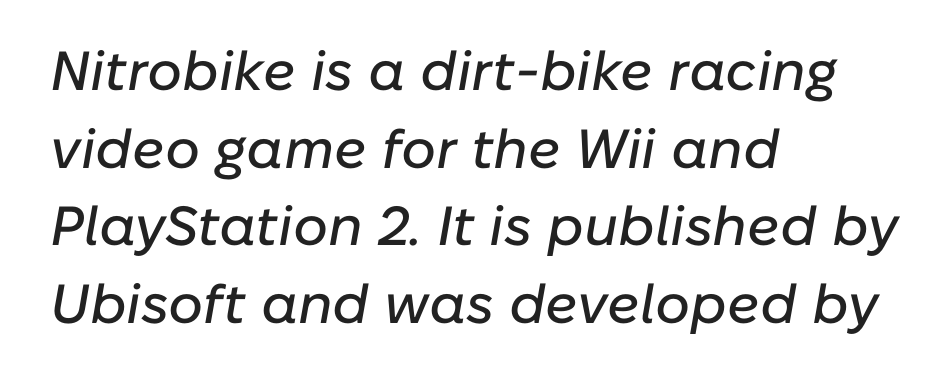
The image shows 55 px text type, italic (leaning right); set left-aligned, normal line spacing (1.41x), normal letter spacing, not underlined; low stroke contrast and a medium x-height.
